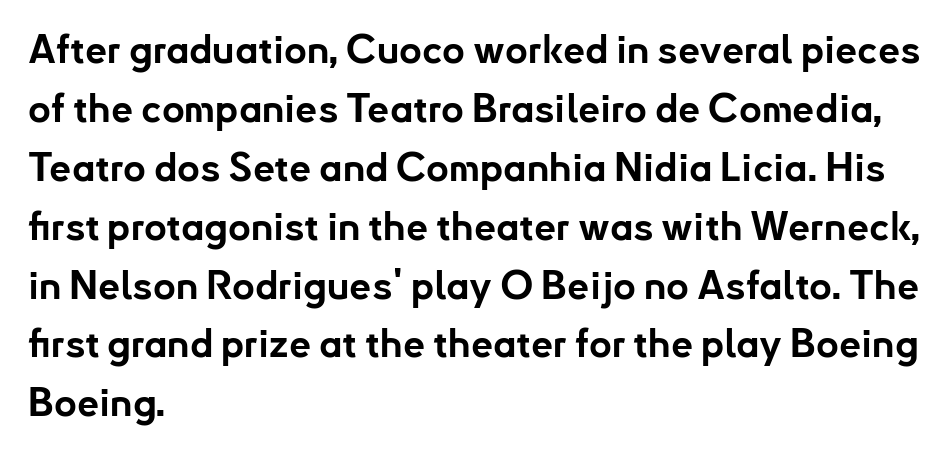
To sum up the face: it is a sans, with no serifs. This is heavy type, rendered in bold. This sample has the flowing, uneven cadence of proportional lettering. Every stem runs plumb, perpendicular to the baseline. The passage shown has conventional tracking throughout.
